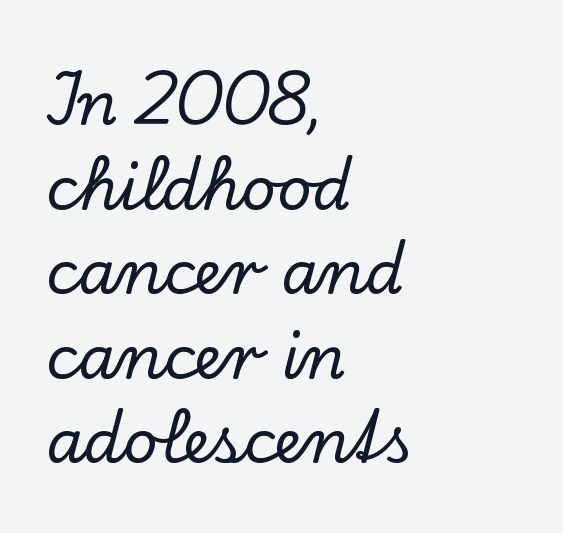
Q: Is the text italic (slanted)? A: Yes.
Q: Is the typeface a serif or a sans-serif typeface? A: Serif.
Q: Is the text underlined? A: No.
Q: How is the paragraph aligned? A: Left-aligned.
Q: Is the spacing between letters normal or unusually wide? A: Normal.
Q: Is the spacing between lines tight, normal or loose? A: Normal.
Q: Width (condensed, normal, or wide)? A: Normal.
Q: Stroke contrast? A: Low.
Q: x-height? A: Small.
Q: Monospaced? A: No.
